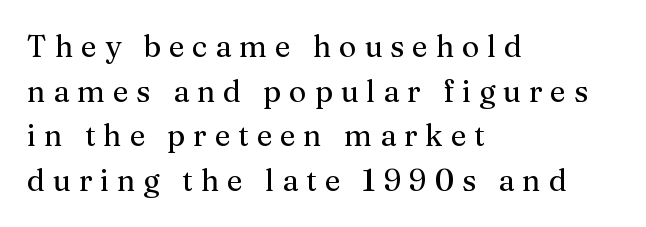
The image shows 30 px serif type, upright; set left-aligned, normal line spacing (1.49x), unusually wide letter spacing (+0.26 em), not underlined; medium stroke contrast and a medium x-height.
